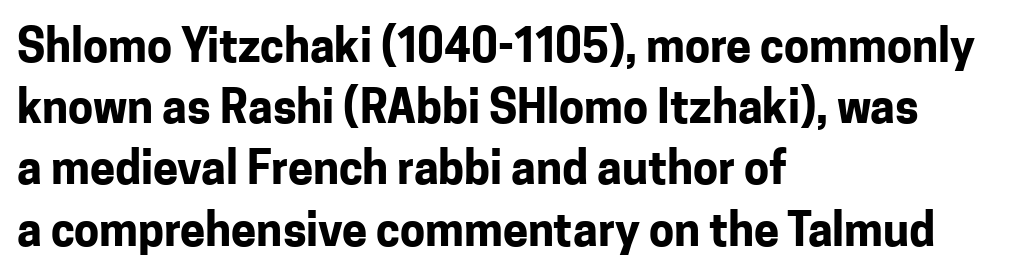
The image shows 45 px bold sans-serif type, upright; set left-aligned, normal line spacing (1.36x), normal letter spacing, not underlined; low stroke contrast and a medium x-height.
